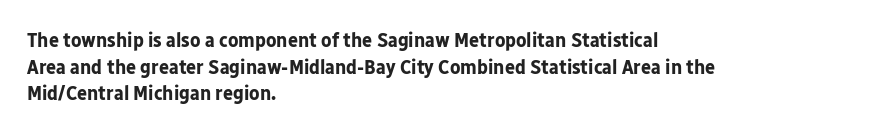
Honestly, the row spacing looks completely unremarkable. Posture: upright roman. Plenty of ink on the page — the face is bold. Typeset ragged right — the left edge is the straight one.
